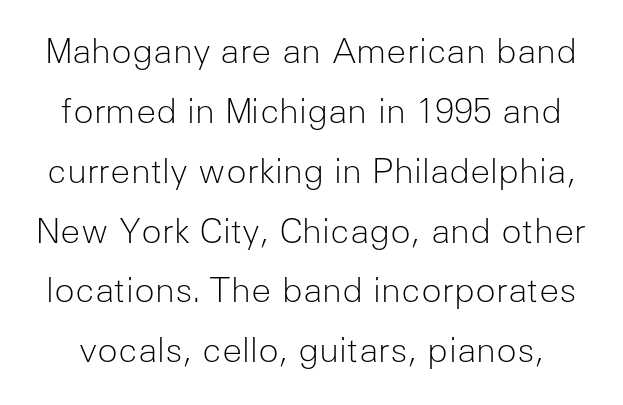
Q: Is the text bold? A: No.
Q: Is the text italic (slanted)? A: No, it is upright.
Q: Is the typeface a serif or a sans-serif typeface? A: Sans-serif.
Q: Is the text underlined? A: No.
Q: Is the spacing between letters normal or unusually wide? A: Normal.
Q: Width (condensed, normal, or wide)? A: Normal.
Q: Stroke contrast? A: Low.
Q: x-height? A: Medium.
Q: Monospaced? A: No.
